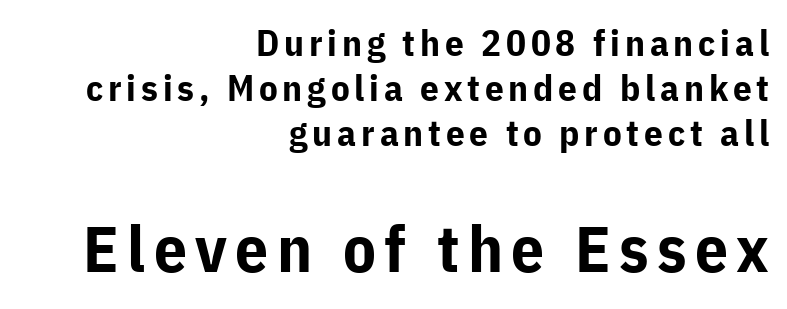
{"serif": "no", "italic": "no", "bold": "yes", "weight": "bold", "width": "normal", "stroke_contrast": "low", "x_height": "medium", "monospaced": "no", "underline": "no", "align": "right", "line_spacing_ratio": 1.22, "larger_block": "second", "size_ratio": 1.76, "glyph_px": 65}
